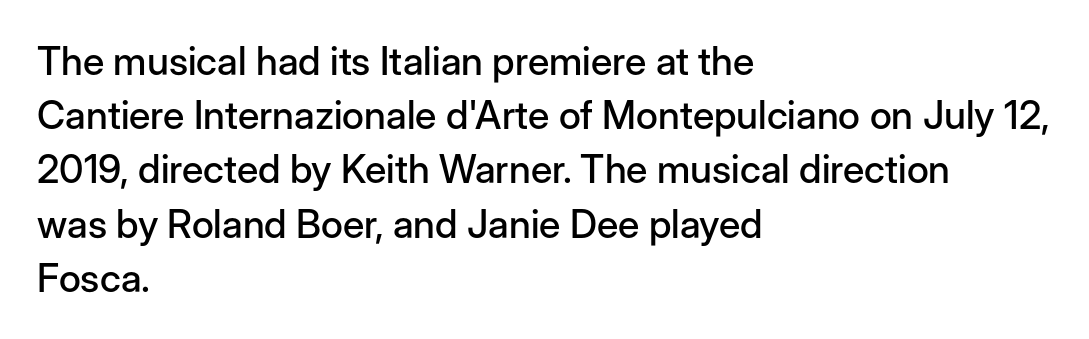
The area under the type is left untouched. A typesetter would call this proportional, since set widths differ per character. The leading is moderate, giving the passage an even texture. Notice how the stems are strictly vertical — no italics here.
